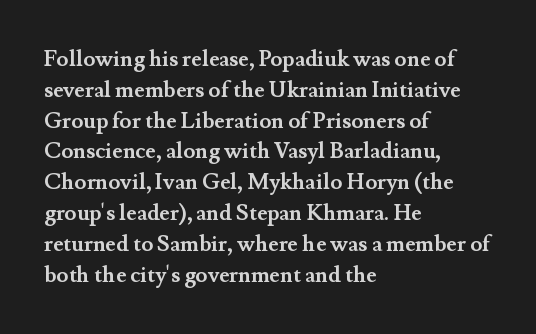
The image shows 22 px bold type, upright; set left-aligned, normal line spacing (1.4x), normal letter spacing, not underlined.
